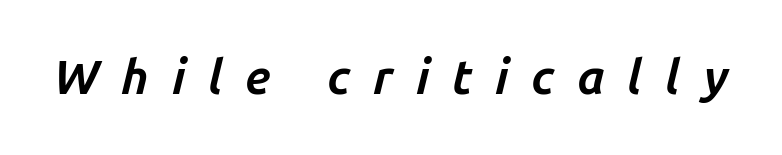
{"italic": "yes", "lean": "right", "slant_degrees": 14, "bold": "yes", "weight": "bold", "width": "normal", "stroke_contrast": "low", "x_height": "medium", "monospaced": "no", "underline": "no", "letter_spacing": "wide", "letter_spacing_em": 0.47, "glyph_px": 48}
